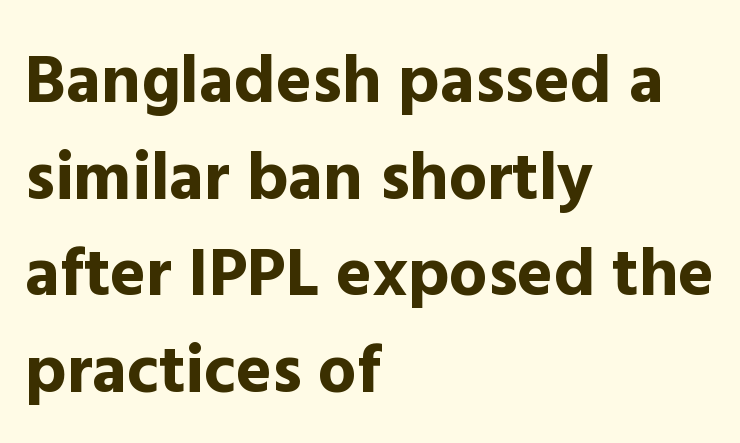
Note the varied advance widths — an 'i' is clearly narrower than an 'm'. When letters stand straight like this, we call the style roman or upright. In terms of weight, the rendering is a true, heavy bold. Where is the straight margin? On the left. Regular leading. This rendering leaves character spacing at its baseline value.
